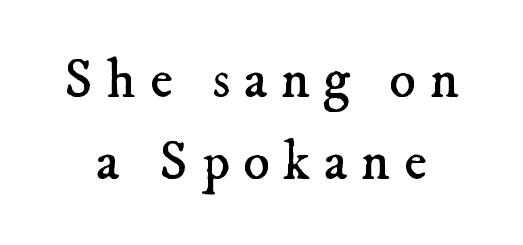
{"serif": "yes", "bold": "no", "weight": "regular", "width": "normal", "stroke_contrast": "low", "x_height": "small", "monospaced": "no", "underline": "no", "line_spacing": "normal", "line_spacing_ratio": 1.5, "letter_spacing": "wide", "letter_spacing_em": 0.25, "glyph_px": 55}
